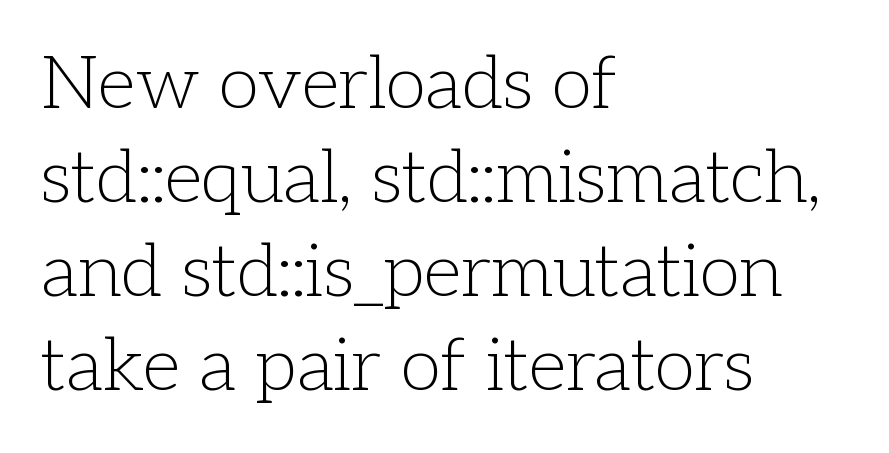
Q: Is the text bold? A: No.
Q: Is the text italic (slanted)? A: No, it is upright.
Q: Is the typeface a serif or a sans-serif typeface? A: Serif.
Q: Is the text underlined? A: No.
Q: How is the paragraph aligned? A: Left-aligned.
Q: Is the spacing between letters normal or unusually wide? A: Normal.
Q: Is the spacing between lines tight, normal or loose? A: Normal.
Q: Width (condensed, normal, or wide)? A: Normal.
Q: Stroke contrast? A: Low.
Q: x-height? A: Medium.
Q: Monospaced? A: No.
